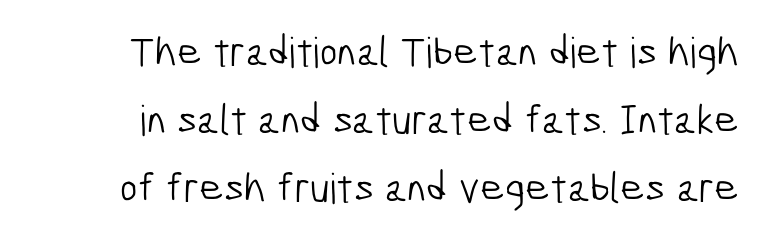
Q: Is the text bold? A: No.
Q: Is the typeface a serif or a sans-serif typeface? A: Sans-serif.
Q: Is the text underlined? A: No.
Q: Is the spacing between letters normal or unusually wide? A: Normal.
Q: Is the spacing between lines tight, normal or loose? A: Normal.
Q: Width (condensed, normal, or wide)? A: Condensed.
Q: Stroke contrast? A: Low.
Q: x-height? A: Medium.
Q: Monospaced? A: No.
